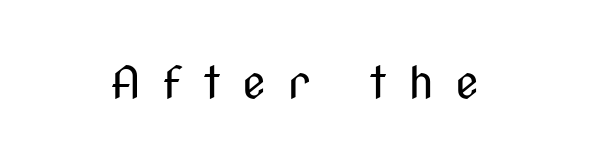
Unlike italic type, these characters show no tilt at all. Letters rest on an invisible, unmarked baseline. Each letter keeps its own natural width here, so spacing adapts to shape. Tracking here is generous; glyphs stand well apart from one another. What kind of face is this? One without serifs — a sans. No extra ink here — the face is not bold.
